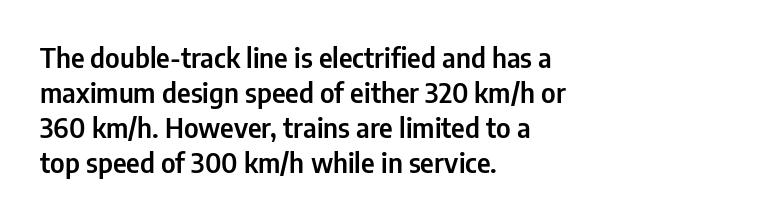
In CSS terms this would be text-align: left. Does the lettering tilt? It doesn't — this is upright. The strip under each line holds only bare page. Each word holds together tightly as a unit, with standard inter-letter gaps. These lines sit exactly where default settings would place them.
